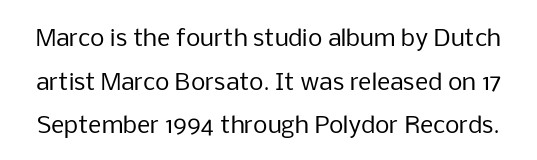
Q: Is the text bold? A: No.
Q: Is the text italic (slanted)? A: No, it is upright.
Q: Is the text underlined? A: No.
Q: Is the spacing between letters normal or unusually wide? A: Normal.
Q: Is the spacing between lines tight, normal or loose? A: Loose.
